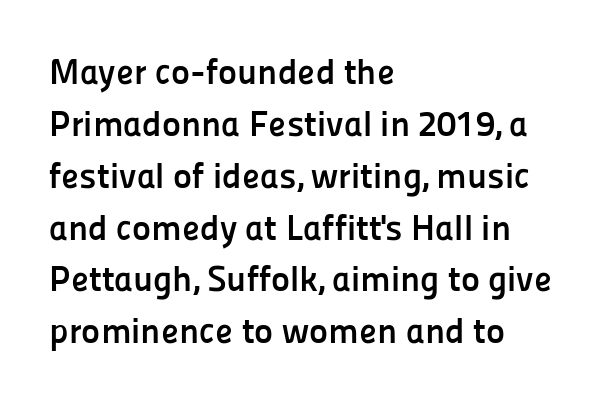
Q: Is the text bold? A: Yes.
Q: Is the text italic (slanted)? A: No, it is upright.
Q: Is the typeface a serif or a sans-serif typeface? A: Sans-serif.
Q: Is the text underlined? A: No.
Q: How is the paragraph aligned? A: Left-aligned.
Q: Is the spacing between letters normal or unusually wide? A: Normal.
Q: Is the spacing between lines tight, normal or loose? A: Normal.
Q: Width (condensed, normal, or wide)? A: Normal.
Q: Stroke contrast? A: Low.
Q: x-height? A: Medium.
Q: Monospaced? A: No.
